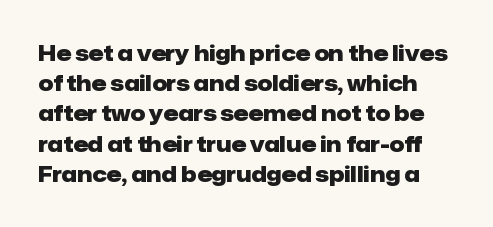
Q: Is the text bold? A: Yes.
Q: Is the text italic (slanted)? A: No, it is upright.
Q: Is the text underlined? A: No.
Q: Is the spacing between letters normal or unusually wide? A: Normal.
Q: Is the spacing between lines tight, normal or loose? A: Normal.
